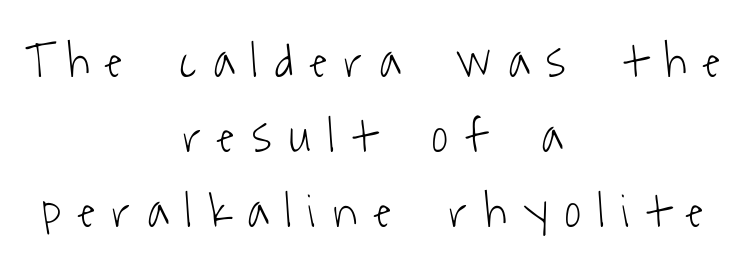
{"serif": "no", "bold": "no", "weight": "light", "width": "condensed", "stroke_contrast": "low", "x_height": "medium", "monospaced": "no", "underline": "no", "align": "center", "line_spacing": "normal", "line_spacing_ratio": 1.53, "letter_spacing": "wide", "letter_spacing_em": 0.36, "glyph_px": 49}
